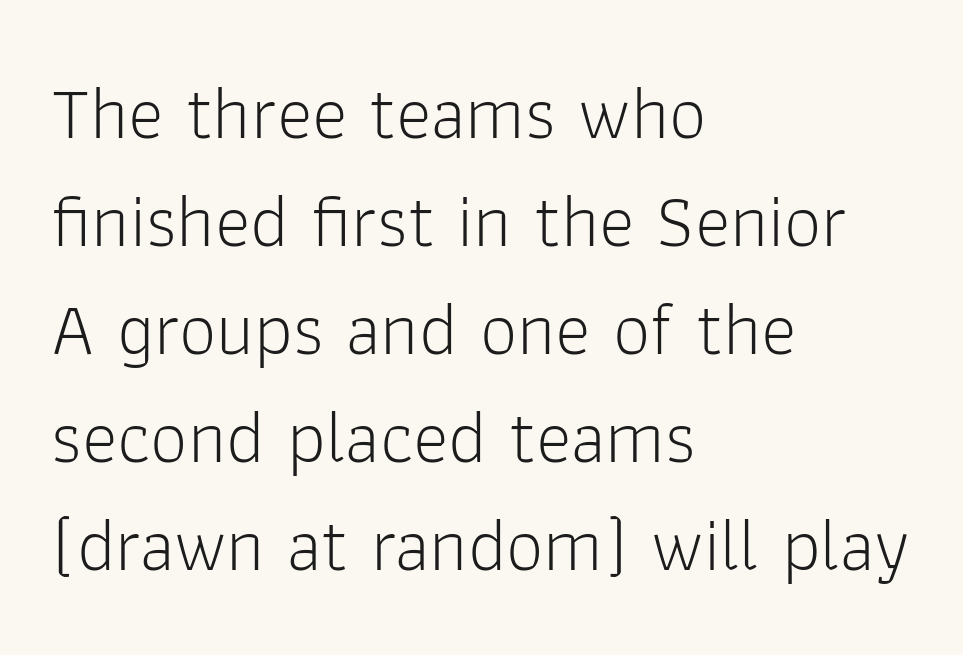
Q: Is the text bold? A: No.
Q: Is the text italic (slanted)? A: No, it is upright.
Q: Is the typeface a serif or a sans-serif typeface? A: Sans-serif.
Q: Is the text underlined? A: No.
Q: How is the paragraph aligned? A: Left-aligned.
Q: Is the spacing between letters normal or unusually wide? A: Normal.
Q: Is the spacing between lines tight, normal or loose? A: Normal.
Q: Width (condensed, normal, or wide)? A: Normal.
Q: Stroke contrast? A: Low.
Q: x-height? A: Medium.
Q: Monospaced? A: No.
